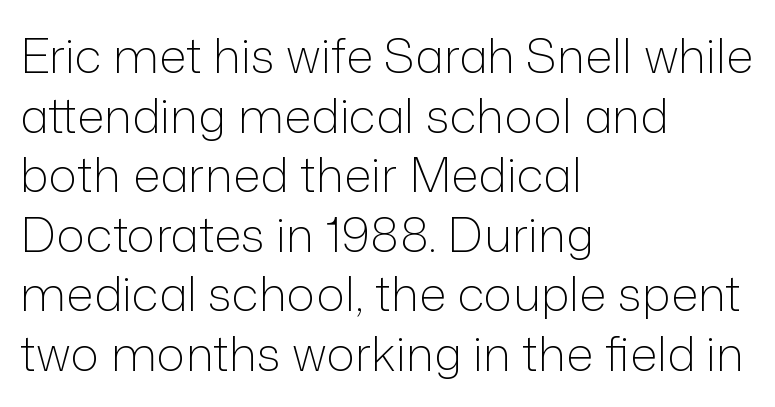
Compared with a centered layout, this one pins lines to the left instead. The line texture is even and compact thanks to regular tracking. You could not count columns in this text — the font is proportionally spaced. Clear beneath every line of the passage. The strokes are not fattened; the text isn't bold.
